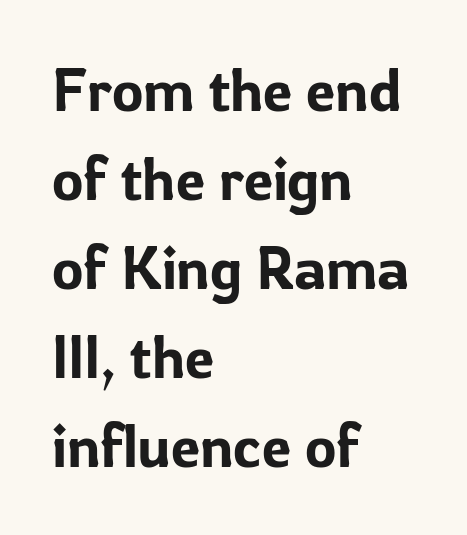
{"serif": "no", "italic": "no", "width": "normal", "stroke_contrast": "low", "x_height": "medium", "monospaced": "no", "underline": "no", "align": "left", "line_spacing": "normal", "line_spacing_ratio": 1.51, "letter_spacing": "normal", "letter_spacing_em": 0.0, "glyph_px": 59}
